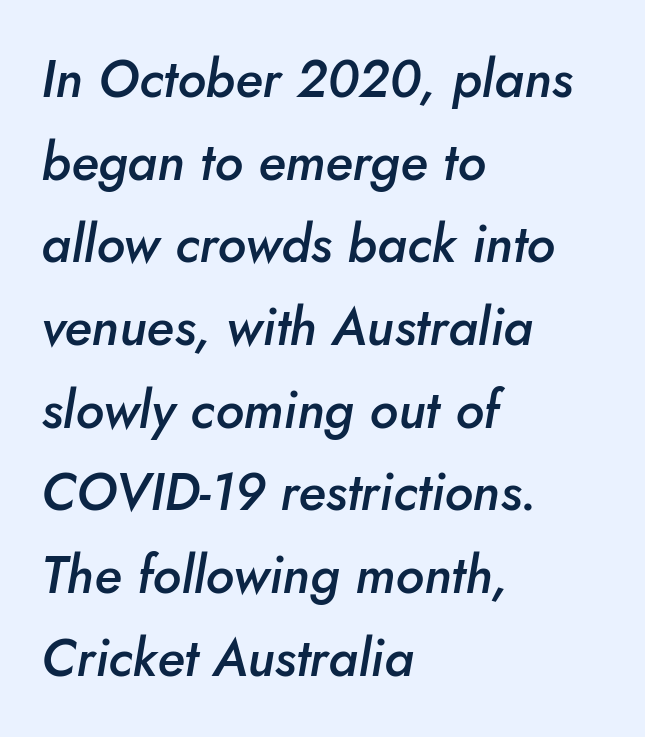
{"italic": "yes", "lean": "right", "slant_degrees": 10, "bold": "semi", "weight": "semibold", "width": "normal", "stroke_contrast": "low", "x_height": "small", "monospaced": "no", "underline": "no", "align": "left", "line_spacing": "normal", "line_spacing_ratio": 1.59, "letter_spacing": "normal", "letter_spacing_em": 0.0, "glyph_px": 52}
